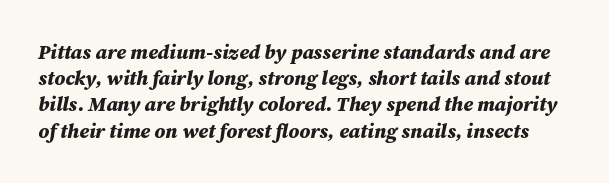
The image shows 20 px bold type, italic (leaning right); set normal line spacing (1.31x), normal letter spacing, not underlined.
